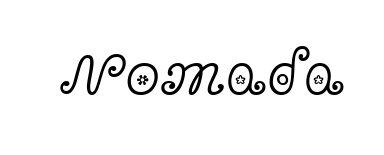
Nobody touched the tracking dial on this one. Clear beneath every line of the passage. The face looks like a standard text weight, possibly lighter. Serif or sans? Serif — the stroke terminals have little feet.
